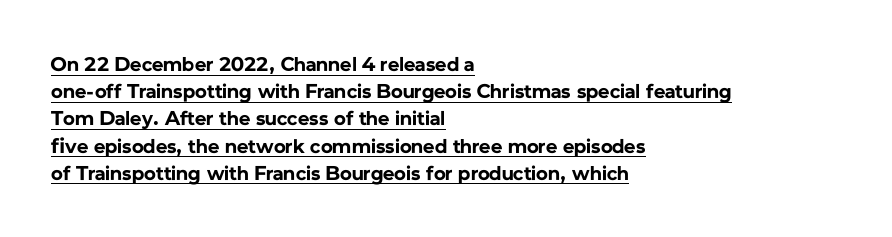
Q: Is the text bold? A: Yes.
Q: Is the text italic (slanted)? A: No, it is upright.
Q: Is the text underlined? A: Yes.
Q: How is the paragraph aligned? A: Left-aligned.
Q: Is the spacing between letters normal or unusually wide? A: Normal.
Q: Is the spacing between lines tight, normal or loose? A: Normal.
